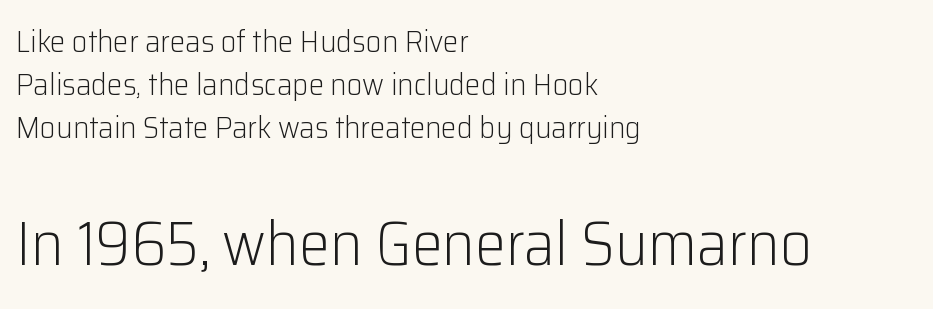
Bare-footed words on every line. The typeface has the unassuming heft of standard copy or less. The passage shown is typeset with a sans-serif family. Short and long lines alike share a common starting point at left.
